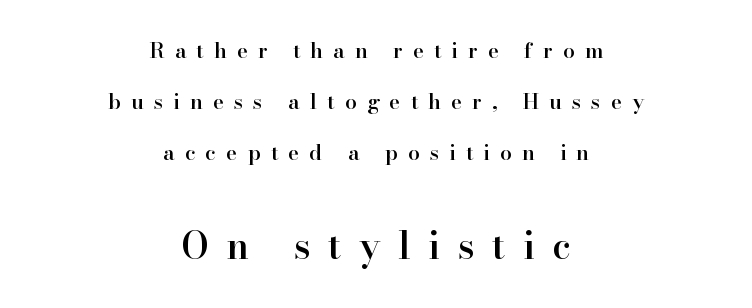
Q: Is the text bold? A: Semi-bold.
Q: Is the text italic (slanted)? A: No, it is upright.
Q: Is the typeface a serif or a sans-serif typeface? A: Serif.
Q: Is the text underlined? A: No.
Q: How is the paragraph aligned? A: Centered.
Q: Is the spacing between letters normal or unusually wide? A: Unusually wide.
Q: Is the spacing between lines tight, normal or loose? A: Loose.
Q: Which block of text is set in a larger size, the first (top) or the second (bottom)? A: The second (bottom) one.
Q: Width (condensed, normal, or wide)? A: Normal.
Q: Stroke contrast? A: High.
Q: x-height? A: Small.
Q: Monospaced? A: No.
